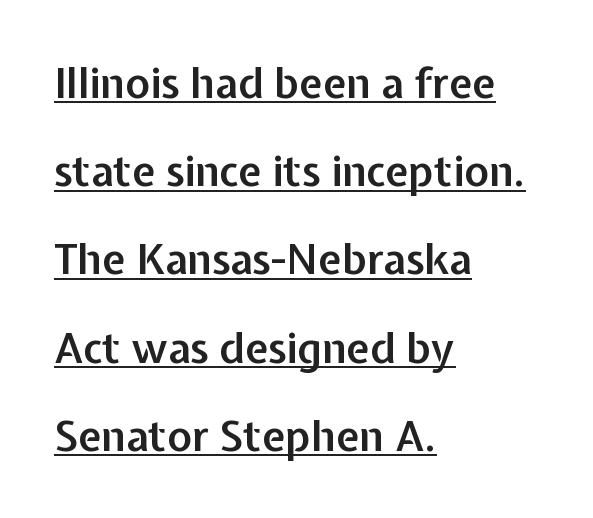
Q: Is the text bold? A: Semi-bold.
Q: Is the text italic (slanted)? A: No, it is upright.
Q: Is the typeface a serif or a sans-serif typeface? A: Sans-serif.
Q: Is the text underlined? A: Yes.
Q: How is the paragraph aligned? A: Left-aligned.
Q: Is the spacing between letters normal or unusually wide? A: Normal.
Q: Is the spacing between lines tight, normal or loose? A: Loose.
Q: Width (condensed, normal, or wide)? A: Normal.
Q: Stroke contrast? A: Low.
Q: x-height? A: Medium.
Q: Monospaced? A: No.
